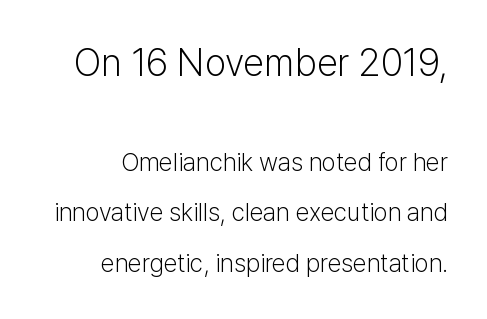
The face used here is proportionally spaced, like ordinary book or web type. The upper block of text is set noticeably larger than the block beneath it. Type without underlining. How would I describe the line gaps? Wide and relaxed. Visually the block forms a straight wall on the right and a jagged coastline on the left. These lines were composed using upright roman letters.
